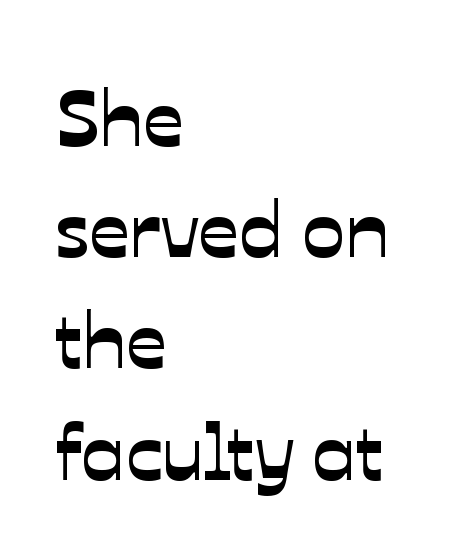
Q: Is the typeface a serif or a sans-serif typeface? A: Sans-serif.
Q: Is the text underlined? A: No.
Q: How is the paragraph aligned? A: Left-aligned.
Q: Is the spacing between letters normal or unusually wide? A: Normal.
Q: Is the spacing between lines tight, normal or loose? A: Normal.
Q: Width (condensed, normal, or wide)? A: Normal.
Q: Stroke contrast? A: Low.
Q: x-height? A: Medium.
Q: Monospaced? A: No.
